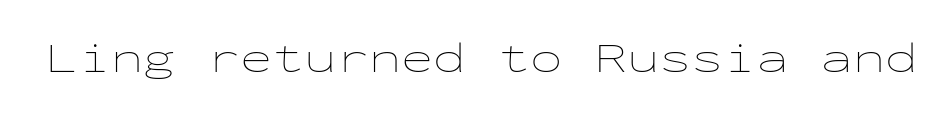
{"italic": "no", "bold": "no", "weight": "thin", "width": "wide", "stroke_contrast": "low", "x_height": "medium", "monospaced": "yes", "underline": "no", "letter_spacing": "normal", "letter_spacing_em": 0.0, "glyph_px": 43}
